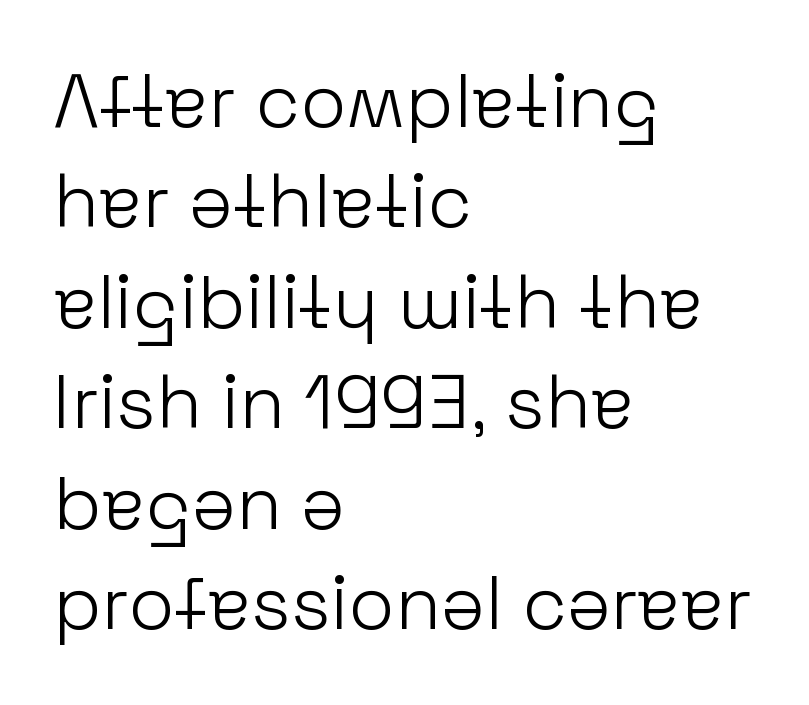
{"serif": "no", "italic": "no", "bold": "no", "weight": "light", "width": "normal", "stroke_contrast": "low", "x_height": "medium", "monospaced": "no", "underline": "no", "align": "left", "line_spacing": "normal", "line_spacing_ratio": 1.34, "letter_spacing": "normal", "letter_spacing_em": 0.0, "glyph_px": 75}
